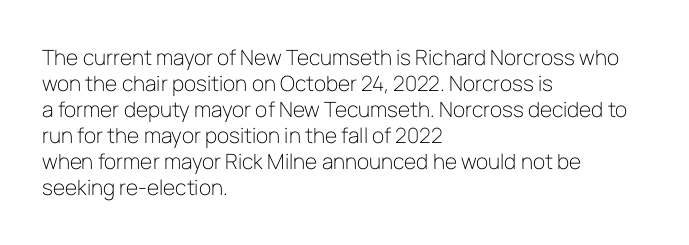
{"italic": "no", "bold": "no", "underline": "no", "align": "left", "line_spacing_ratio": 1.24, "letter_spacing": "normal", "letter_spacing_em": 0.0, "glyph_px": 21}
